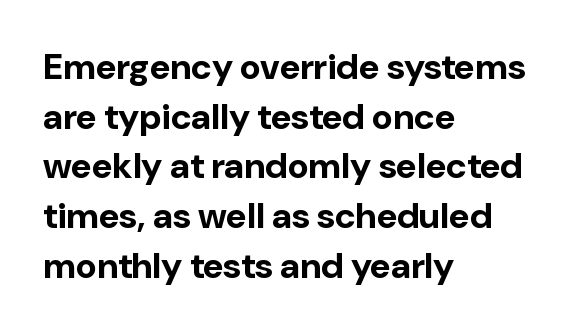
{"serif": "no", "italic": "no", "bold": "yes", "weight": "bold", "width": "normal", "stroke_contrast": "low", "x_height": "medium", "monospaced": "no", "underline": "no", "align": "left", "line_spacing": "normal", "line_spacing_ratio": 1.38, "letter_spacing": "normal", "letter_spacing_em": 0.0, "glyph_px": 36}
